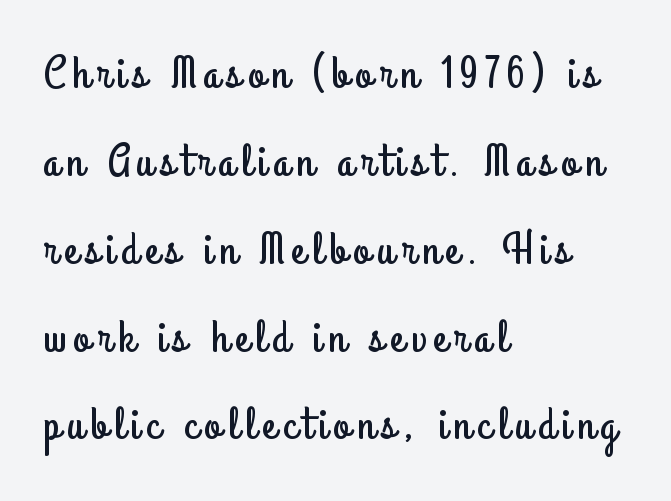
The image shows 46 px condensed sans-serif type; set left-aligned, loose line spacing (1.91x), not underlined; low stroke contrast and a small x-height.
